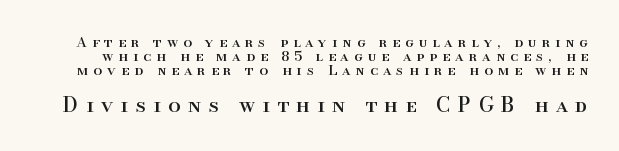
Clear beneath every line of the passage. Nope, not italic — everything's standing straight. Typesetter's note — lower block bumped up in size, upper block left smaller. Baseline-to-baseline distance is barely more than the letter height. There is plenty of visible air inserted between adjacent glyphs.
